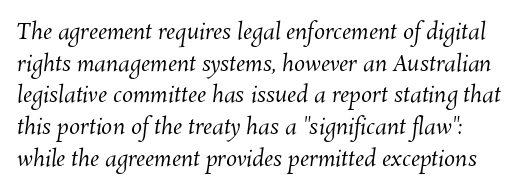
The image shows 22 px text type; set normal line spacing (1.44x), normal letter spacing, not underlined.
